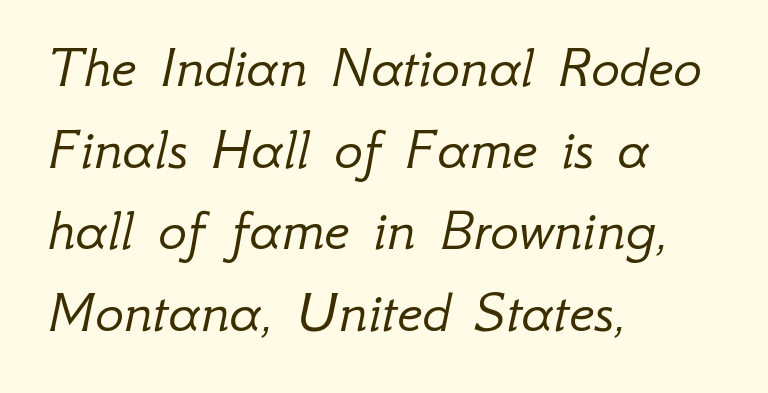
Q: Is the text bold? A: No.
Q: Is the text italic (slanted)? A: Yes, it leans right by about 12 degrees.
Q: Is the text underlined? A: No.
Q: How is the paragraph aligned? A: Left-aligned.
Q: Is the spacing between letters normal or unusually wide? A: Normal.
Q: Is the spacing between lines tight, normal or loose? A: Normal.
Q: Width (condensed, normal, or wide)? A: Normal.
Q: Stroke contrast? A: Low.
Q: x-height? A: Small.
Q: Monospaced? A: No.
